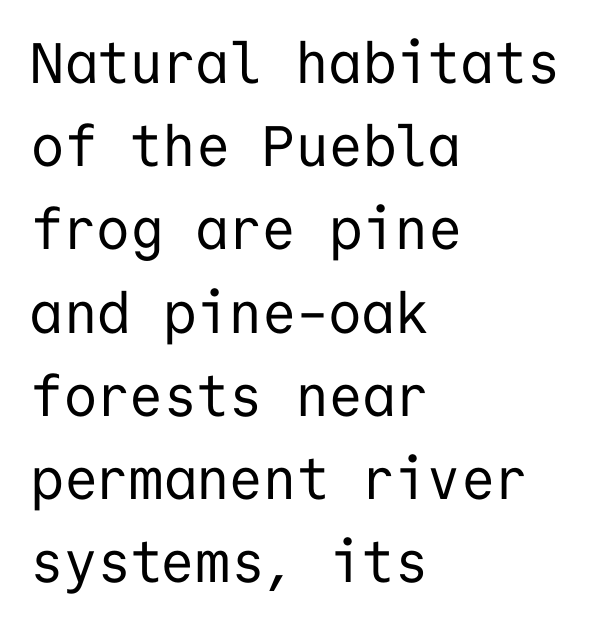
The image shows 57 px regular-weight sans-serif type, upright, monospaced; set left-aligned, normal line spacing (1.46x), normal letter spacing, not underlined; low stroke contrast and a medium x-height.
